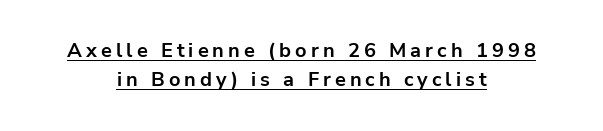
Q: Is the text bold? A: Yes.
Q: Is the text italic (slanted)? A: No, it is upright.
Q: Is the text underlined? A: Yes.
Q: How is the paragraph aligned? A: Centered.
Q: Is the spacing between letters normal or unusually wide? A: Unusually wide.
Q: Is the spacing between lines tight, normal or loose? A: Normal.
